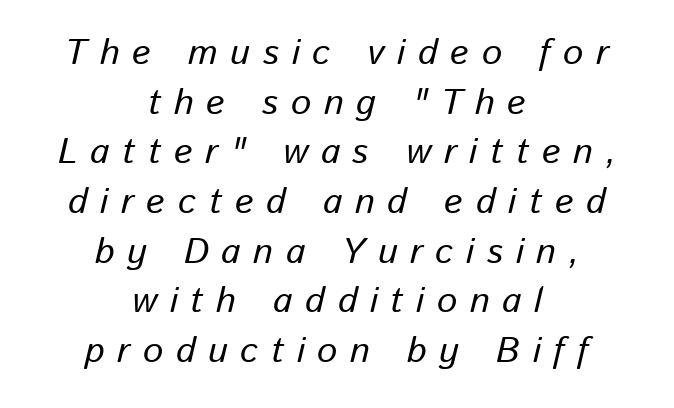
The image shows 36 px text type, italic (leaning right); set centered, normal line spacing (1.38x), unusually wide letter spacing (+0.35 em), not underlined; low stroke contrast and a medium x-height.
